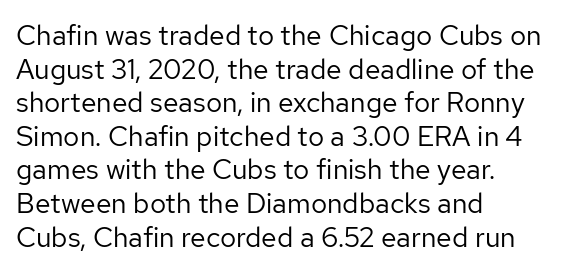
The image shows 28 px regular-weight sans-serif type, upright; set left-aligned, line spacing 1.2x, normal letter spacing, not underlined; low stroke contrast and a medium x-height.
